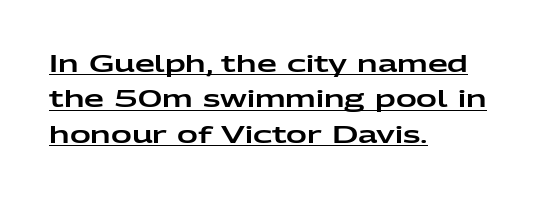
How are the letters spaced? Ordinarily, with no added tracking. Compared with typical paragraphs, the rows here are spaced about the same. Line starts are locked; line ends wander. The rendered words wear a rule along their underside. Ascenders rise straight up at ninety degrees.
